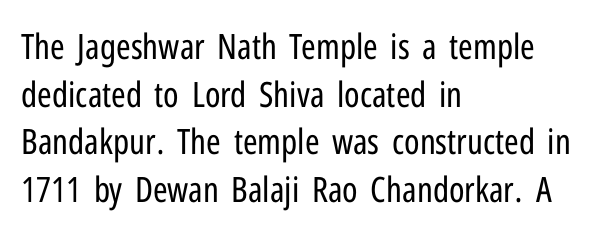
{"serif": "no", "italic": "no", "bold": "no", "weight": "regular", "width": "condensed", "stroke_contrast": "low", "x_height": "medium", "monospaced": "no", "underline": "no", "align": "left", "line_spacing": "normal", "line_spacing_ratio": 1.36, "letter_spacing": "normal", "letter_spacing_em": 0.0, "glyph_px": 35}
